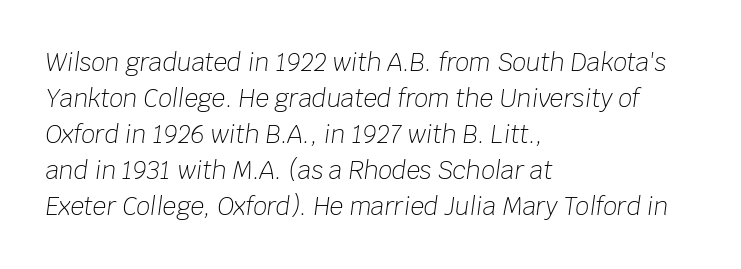
A typesetter would mark this as italic. Leading matches the norm, producing a regular column. Letters have the restrained weight of plain body copy at most. Words appear dense and cohesive because spacing is normal. The words here are not underlined.
